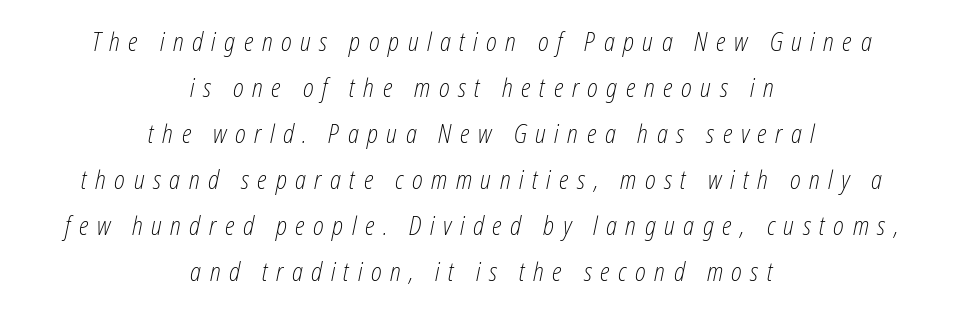
{"italic": "yes", "lean": "right", "slant_degrees": 12, "bold": "no", "underline": "no", "align": "center", "line_spacing_ratio": 1.84, "letter_spacing": "wide", "letter_spacing_em": 0.34, "glyph_px": 25}
